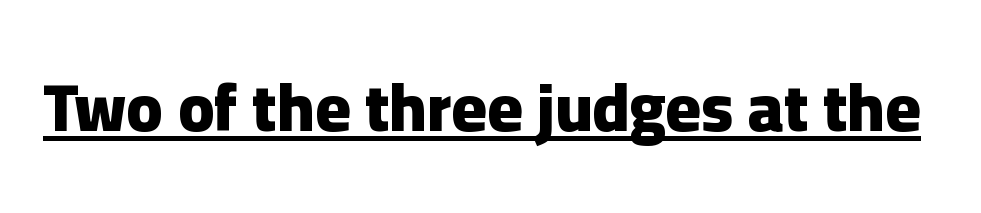
Looks like regular typesetting: each glyph gets only the width it needs. Is there any slant? The stems are plumb. You can see a thin bar hugging the bottom of the glyphs. A typesetter would label this face a sans. Every letter is thick-stroked: bold, no question.
